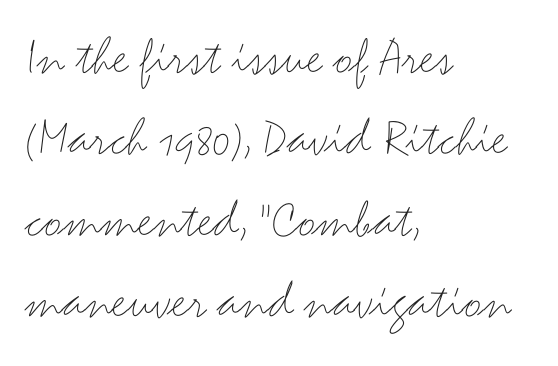
The image shows 55 px thin, wide sans-serif type; set left-aligned, normal line spacing (1.48x), normal letter spacing, not underlined; medium stroke contrast and a small x-height.
